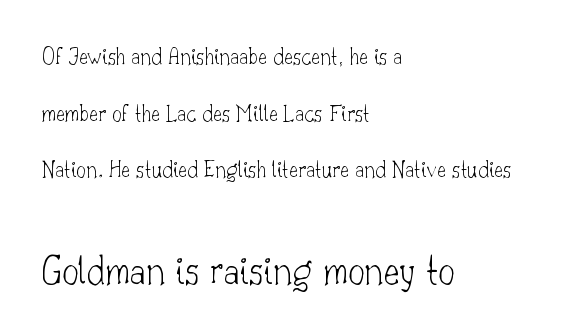
{"serif": "yes", "italic": "no", "bold": "no", "weight": "thin", "width": "normal", "stroke_contrast": "low", "x_height": "small", "monospaced": "no", "underline": "no", "align": "left", "line_spacing": "loose", "line_spacing_ratio": 2.36, "letter_spacing": "normal", "letter_spacing_em": 0.0, "larger_block": "second", "size_ratio": 1.75, "glyph_px": 42}
